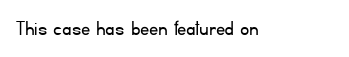
{"italic": "no", "bold": "no", "underline": "no", "letter_spacing": "normal", "letter_spacing_em": 0.0, "glyph_px": 23}
